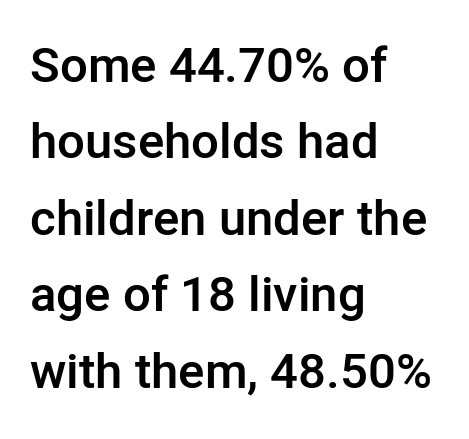
Q: Is the text bold? A: Semi-bold.
Q: Is the text italic (slanted)? A: No, it is upright.
Q: Is the typeface a serif or a sans-serif typeface? A: Sans-serif.
Q: Is the text underlined? A: No.
Q: How is the paragraph aligned? A: Left-aligned.
Q: Is the spacing between letters normal or unusually wide? A: Normal.
Q: Is the spacing between lines tight, normal or loose? A: Normal.
Q: Width (condensed, normal, or wide)? A: Normal.
Q: Stroke contrast? A: Low.
Q: x-height? A: Medium.
Q: Monospaced? A: No.
